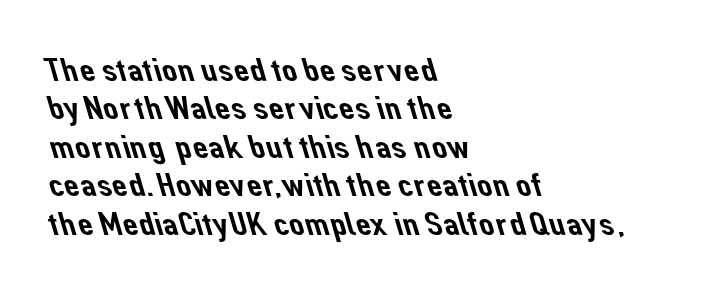
The baseline area is clear. The designer dialed line spacing down below the default. Words appear dense and cohesive because spacing is normal. Does the copy run flush right? No — it runs flush left. The face used here is proportionally spaced, like ordinary book or web type.
